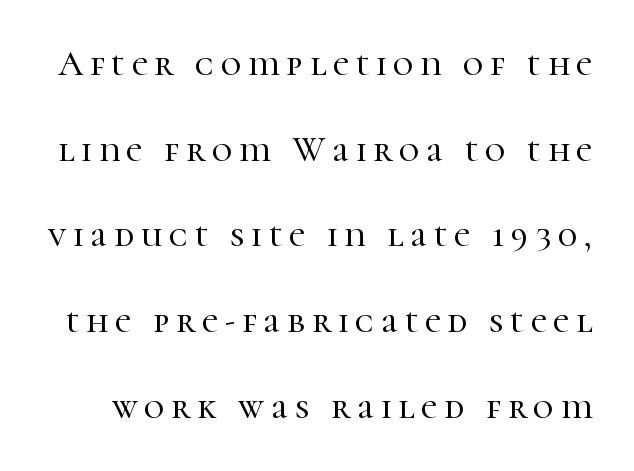
The lines are spread far apart with generous leading. Note: serifs present on the glyphs. Clear beneath every line of the passage. Posture: vertical. These lines are rendered in a variable-pitch font.
